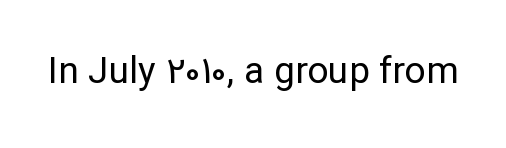
{"serif": "no", "italic": "no", "bold": "no", "weight": "regular", "width": "normal", "stroke_contrast": "low", "x_height": "medium", "monospaced": "no", "underline": "no", "letter_spacing": "normal", "letter_spacing_em": 0.0, "glyph_px": 37}
